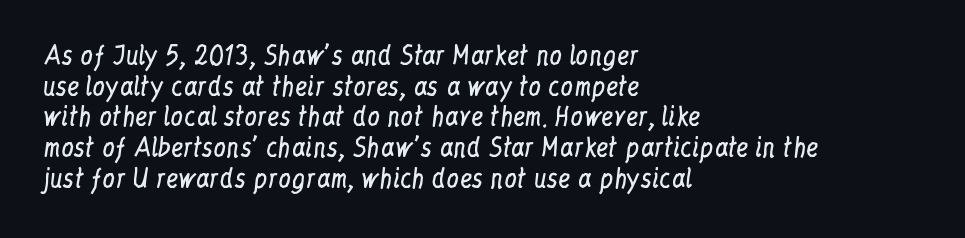
Q: Is the text bold? A: No.
Q: Is the text italic (slanted)? A: Yes.
Q: Is the text underlined? A: No.
Q: How is the paragraph aligned? A: Left-aligned.
Q: Is the spacing between letters normal or unusually wide? A: Normal.
